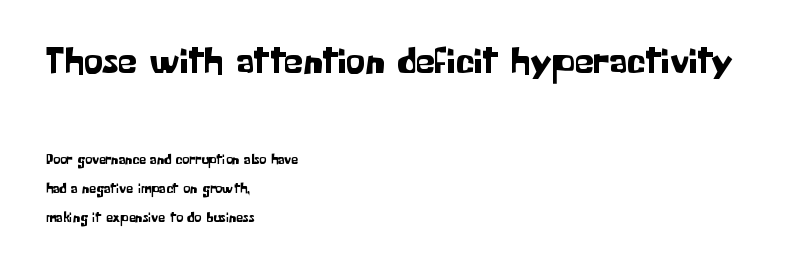
Q: Is the text italic (slanted)? A: No, it is upright.
Q: Is the typeface a serif or a sans-serif typeface? A: Sans-serif.
Q: Is the text underlined? A: No.
Q: How is the paragraph aligned? A: Left-aligned.
Q: Is the spacing between letters normal or unusually wide? A: Normal.
Q: Is the spacing between lines tight, normal or loose? A: Loose.
Q: Which block of text is set in a larger size, the first (top) or the second (bottom)? A: The first (top) one.
Q: Width (condensed, normal, or wide)? A: Normal.
Q: Stroke contrast? A: Low.
Q: x-height? A: Medium.
Q: Monospaced? A: No.
